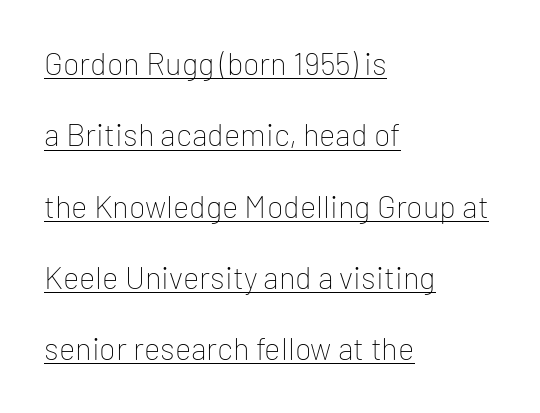
The rendering uses the underline text-decoration. These lines keep a tight, regular rhythm from letter to letter. You can tell it's not italic because the verticals are truly vertical. These glyphs show unthickened strokes, regular width or finer.
